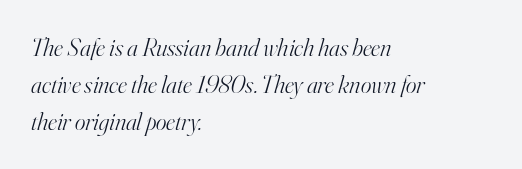
The image shows 25 px text type, italic (leaning right); set left-aligned, normal line spacing (1.49x), normal letter spacing, not underlined.
